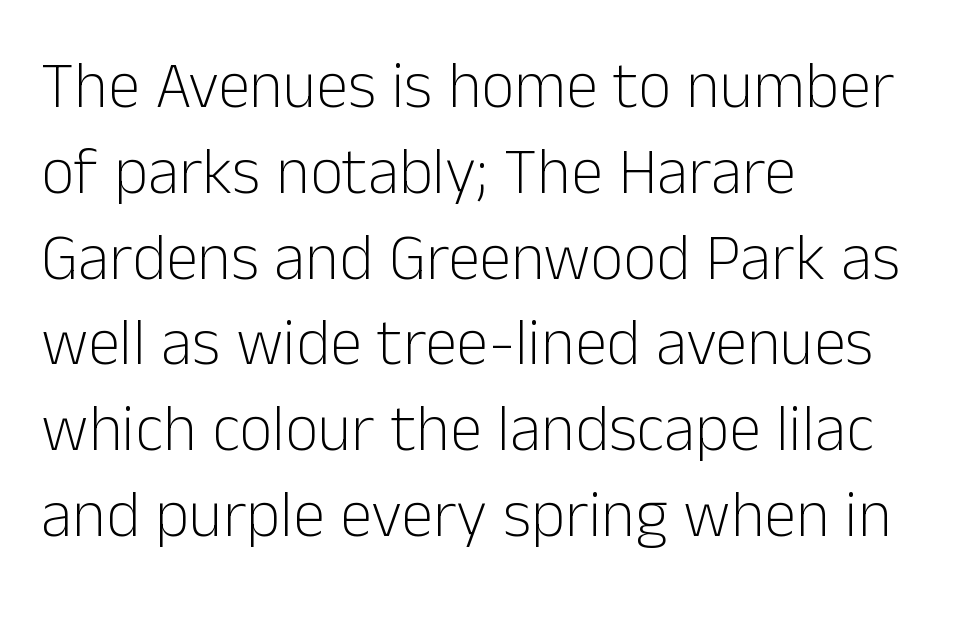
The image shows 65 px light sans-serif type, upright; set left-aligned, normal line spacing (1.32x), normal letter spacing, not underlined; low stroke contrast and a medium x-height.
